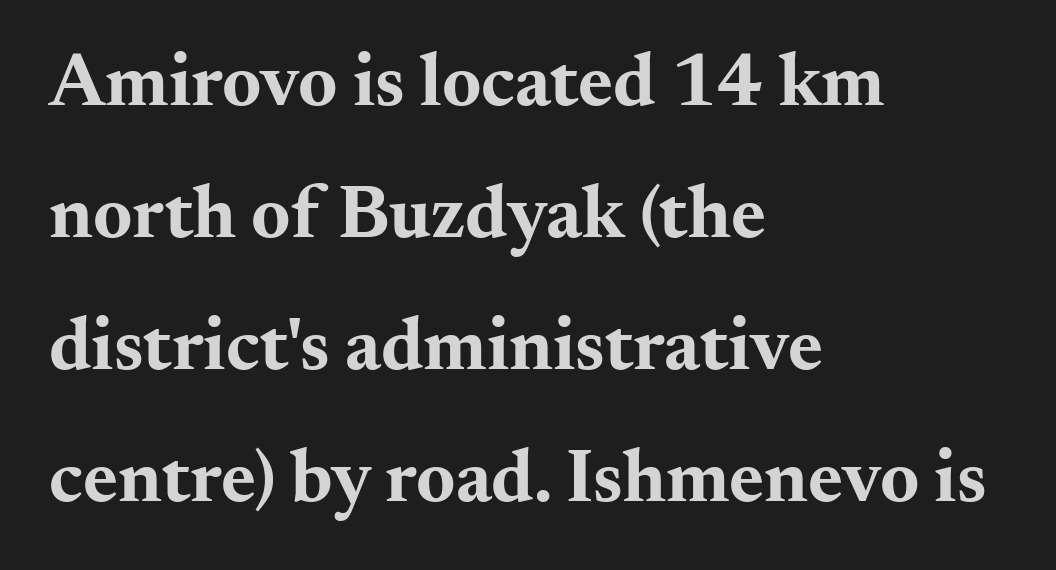
The image shows 75 px bold, wide serif type, upright; set left-aligned, line spacing 1.76x, normal letter spacing, not underlined; medium stroke contrast and a small x-height.
